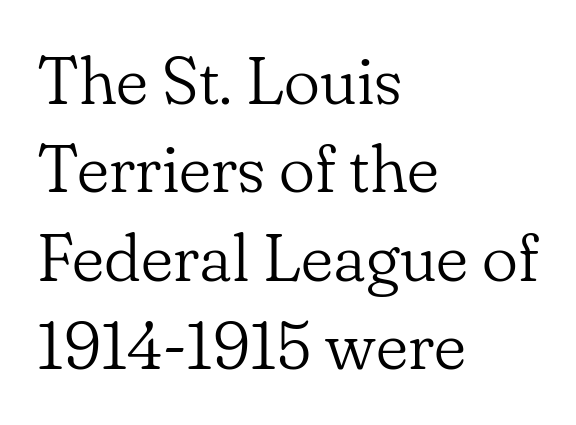
Q: Is the text bold? A: No.
Q: Is the text italic (slanted)? A: No, it is upright.
Q: Is the typeface a serif or a sans-serif typeface? A: Serif.
Q: Is the text underlined? A: No.
Q: How is the paragraph aligned? A: Left-aligned.
Q: Is the spacing between letters normal or unusually wide? A: Normal.
Q: Is the spacing between lines tight, normal or loose? A: Normal.
Q: Width (condensed, normal, or wide)? A: Normal.
Q: Stroke contrast? A: Low.
Q: x-height? A: Small.
Q: Monospaced? A: No.
